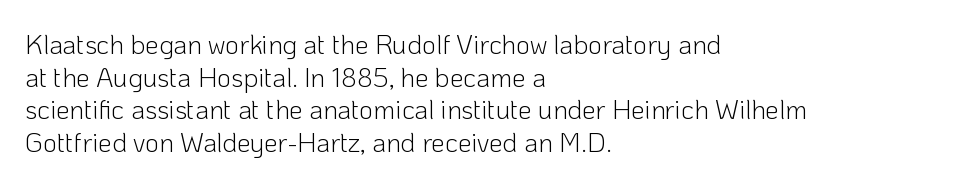
{"italic": "no", "bold": "no", "underline": "no", "align": "left", "line_spacing_ratio": 1.21, "letter_spacing": "normal", "letter_spacing_em": 0.0, "glyph_px": 27}
